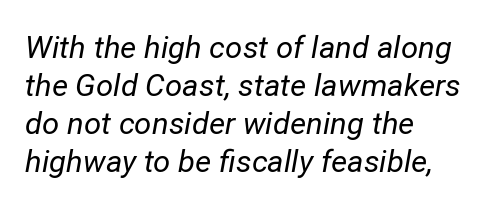
{"italic": "yes", "lean": "right", "slant_degrees": 12, "bold": "no", "weight": "regular", "width": "normal", "stroke_contrast": "low", "x_height": "medium", "monospaced": "no", "underline": "no", "align": "left", "line_spacing_ratio": 1.23, "letter_spacing": "normal", "letter_spacing_em": 0.0, "glyph_px": 31}
